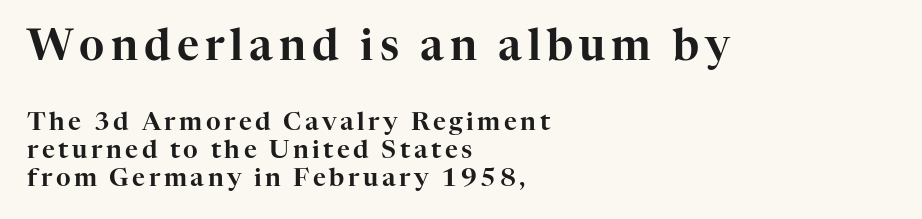
{"serif": "yes", "italic": "no", "width": "normal", "stroke_contrast": "high", "x_height": "medium", "monospaced": "no", "underline": "no", "align": "left", "line_spacing": "tight", "line_spacing_ratio": 1.12, "larger_block": "first", "size_ratio": 1.72, "glyph_px": 43}
